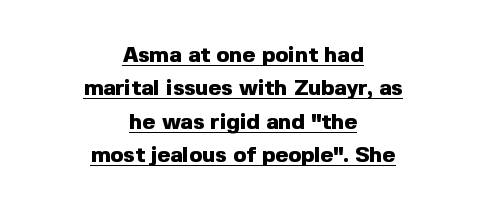
Q: Is the text bold? A: Yes.
Q: Is the text italic (slanted)? A: No, it is upright.
Q: Is the text underlined? A: Yes.
Q: How is the paragraph aligned? A: Centered.
Q: Is the spacing between letters normal or unusually wide? A: Normal.
Q: Is the spacing between lines tight, normal or loose? A: Normal.
